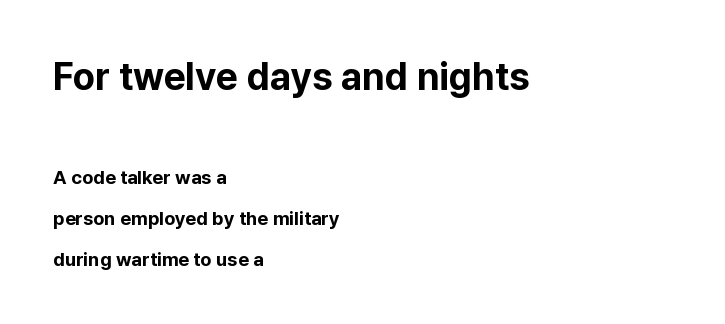
The image shows 38 px bold sans-serif type, upright; set left-aligned, loose line spacing (2.15x), normal letter spacing, not underlined; the first (top) block is 2.0x larger; low stroke contrast and a medium x-height.
